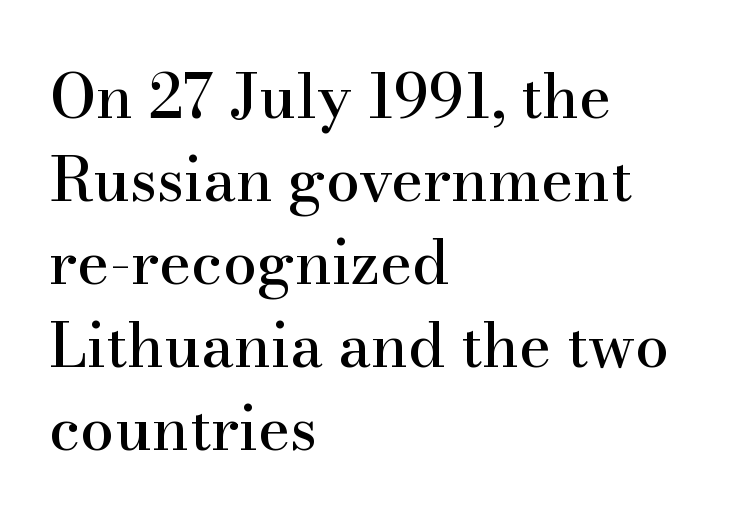
{"serif": "yes", "italic": "no", "width": "normal", "stroke_contrast": "high", "x_height": "small", "monospaced": "no", "underline": "no", "align": "left", "line_spacing": "normal", "line_spacing_ratio": 1.36, "letter_spacing": "normal", "letter_spacing_em": 0.0, "glyph_px": 61}
